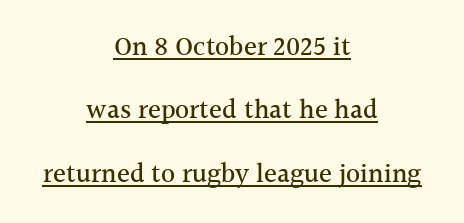
{"italic": "no", "underline": "yes", "align": "center", "line_spacing": "loose", "line_spacing_ratio": 2.35, "letter_spacing": "normal", "letter_spacing_em": 0.0, "glyph_px": 27}
